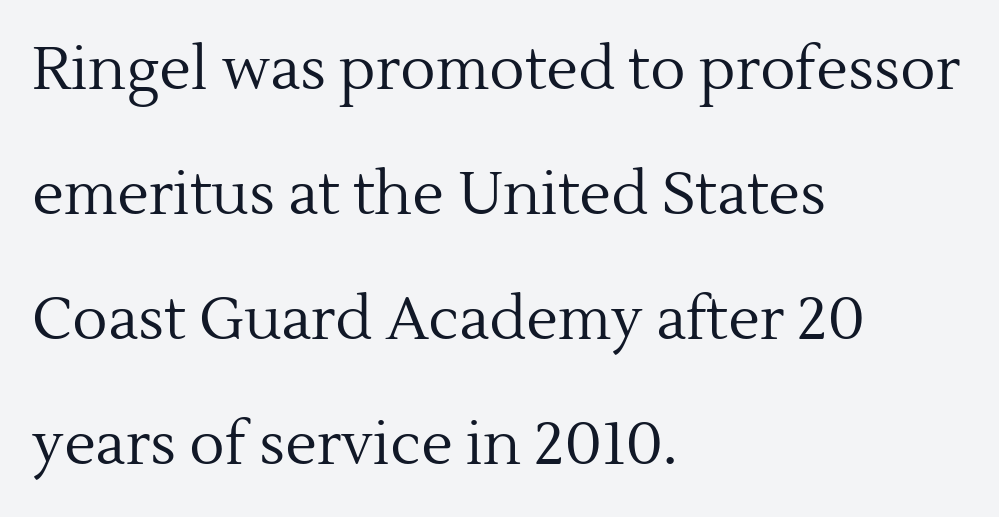
{"serif": "yes", "italic": "no", "bold": "no", "weight": "regular", "width": "normal", "x_height": "medium", "monospaced": "no", "underline": "no", "align": "left", "line_spacing": "loose", "line_spacing_ratio": 2.12, "letter_spacing": "normal", "letter_spacing_em": 0.0, "glyph_px": 59}
